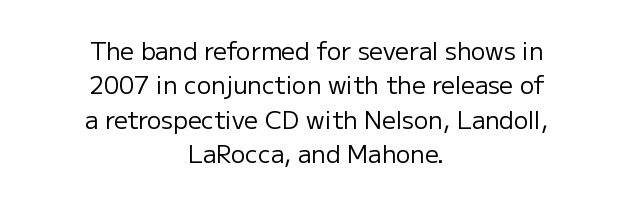
Q: Is the text bold? A: No.
Q: Is the text italic (slanted)? A: No, it is upright.
Q: Is the text underlined? A: No.
Q: How is the paragraph aligned? A: Centered.
Q: Is the spacing between letters normal or unusually wide? A: Normal.
Q: Is the spacing between lines tight, normal or loose? A: Normal.
